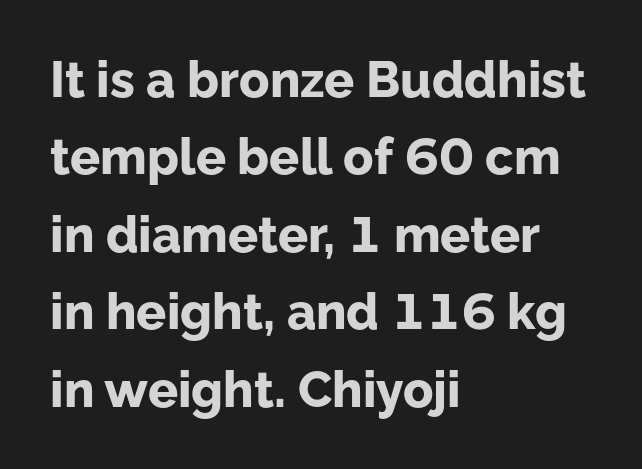
Q: Is the text bold? A: Yes.
Q: Is the text italic (slanted)? A: No, it is upright.
Q: Is the typeface a serif or a sans-serif typeface? A: Sans-serif.
Q: Is the text underlined? A: No.
Q: How is the paragraph aligned? A: Left-aligned.
Q: Is the spacing between letters normal or unusually wide? A: Normal.
Q: Is the spacing between lines tight, normal or loose? A: Normal.
Q: Width (condensed, normal, or wide)? A: Normal.
Q: Stroke contrast? A: Low.
Q: x-height? A: Medium.
Q: Monospaced? A: No.
